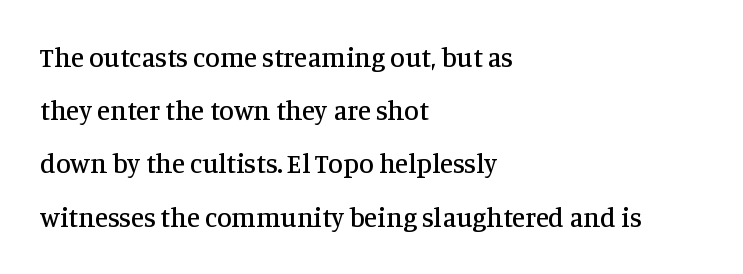
{"italic": "no", "underline": "no", "align": "left", "line_spacing": "loose", "line_spacing_ratio": 1.97, "letter_spacing": "normal", "letter_spacing_em": 0.0, "glyph_px": 27}
